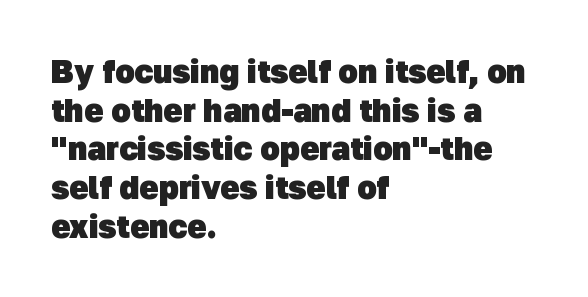
{"serif": "no", "bold": "yes", "weight": "heavy", "width": "normal", "stroke_contrast": "low", "x_height": "medium", "monospaced": "no", "underline": "no", "align": "left", "line_spacing_ratio": 1.21, "letter_spacing": "normal", "letter_spacing_em": 0.0, "glyph_px": 32}
